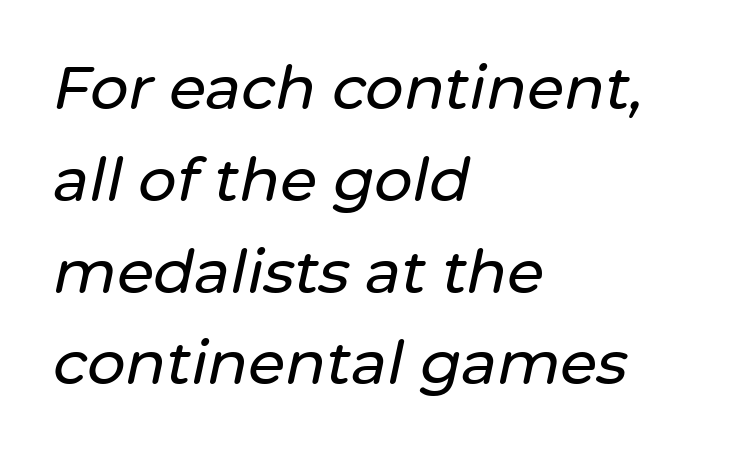
Q: Is the text italic (slanted)? A: Yes, it leans right by about 12 degrees.
Q: Is the text underlined? A: No.
Q: How is the paragraph aligned? A: Left-aligned.
Q: Is the spacing between letters normal or unusually wide? A: Normal.
Q: Is the spacing between lines tight, normal or loose? A: Normal.
Q: Width (condensed, normal, or wide)? A: Normal.
Q: Stroke contrast? A: Low.
Q: x-height? A: Medium.
Q: Monospaced? A: No.
